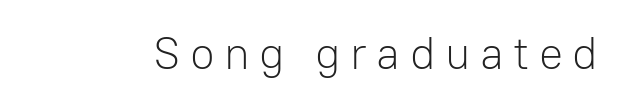
In terms of letterform style, serifs are entirely absent. This is the regular roman posture of the typeface. Quick note: underline off. Unbolded letterforms with no extra heft. Words appear elongated and porous because spacing is wide. Each letter keeps its own natural width here, so spacing adapts to shape.
